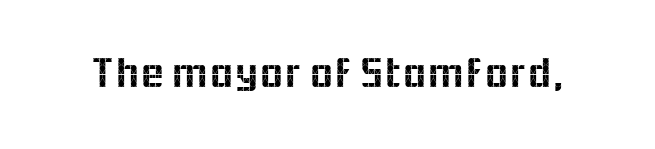
{"serif": "no", "italic": "no", "width": "normal", "x_height": "medium", "monospaced": "no", "underline": "no", "letter_spacing": "normal", "letter_spacing_em": 0.0, "glyph_px": 44}
